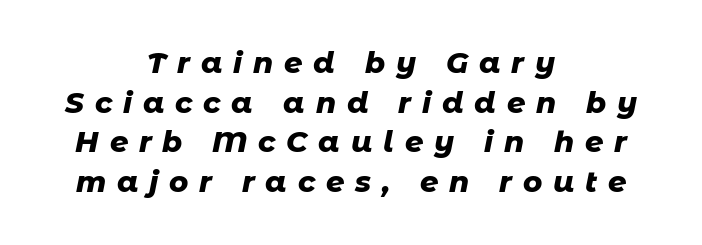
The image shows 29 px heavy type, italic (leaning right); set centered, normal line spacing (1.37x), unusually wide letter spacing (+0.37 em), not underlined; low stroke contrast and a medium x-height.
